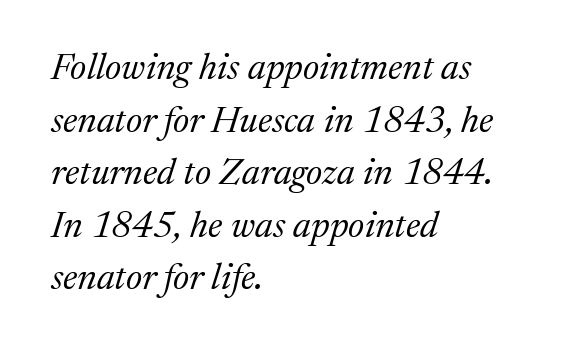
{"serif": "yes", "italic": "yes", "lean": "right", "slant_degrees": 17, "bold": "no", "weight": "regular", "width": "normal", "stroke_contrast": "medium", "x_height": "medium", "monospaced": "no", "underline": "no", "align": "left", "line_spacing": "normal", "line_spacing_ratio": 1.42, "letter_spacing": "normal", "letter_spacing_em": 0.0, "glyph_px": 37}
